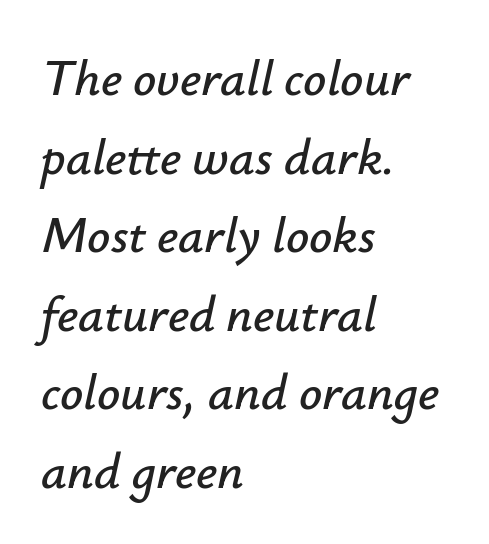
The axis of the letterforms is tilted away from vertical. The tracking reads as untouched default to a designer's eye. Proportional: the letters do not fall into vertical columns. A classic flush-left, rag-right setting is used for this passage. The foot of each line stays bare and open. The lines sit at an ordinary, default distance from one another.
